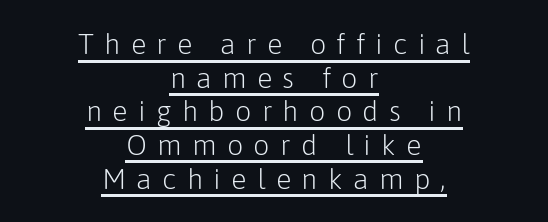
Q: Is the text bold? A: No.
Q: Is the text italic (slanted)? A: No, it is upright.
Q: Is the typeface a serif or a sans-serif typeface? A: Sans-serif.
Q: Is the text underlined? A: Yes.
Q: How is the paragraph aligned? A: Centered.
Q: Is the spacing between letters normal or unusually wide? A: Unusually wide.
Q: Width (condensed, normal, or wide)? A: Normal.
Q: Stroke contrast? A: Low.
Q: x-height? A: Medium.
Q: Monospaced? A: No.
